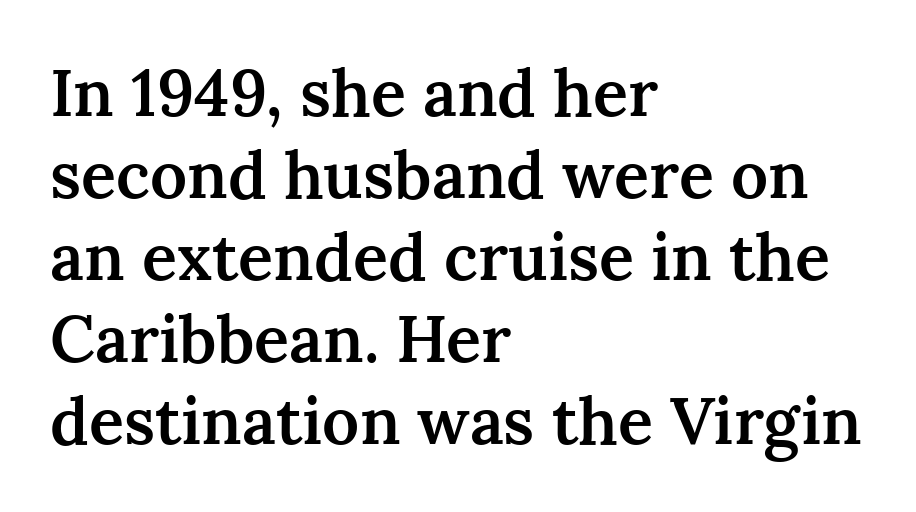
Q: Is the text bold? A: Semi-bold.
Q: Is the text italic (slanted)? A: No, it is upright.
Q: Is the typeface a serif or a sans-serif typeface? A: Serif.
Q: Is the text underlined? A: No.
Q: How is the paragraph aligned? A: Left-aligned.
Q: Is the spacing between letters normal or unusually wide? A: Normal.
Q: Is the spacing between lines tight, normal or loose? A: Normal.
Q: Width (condensed, normal, or wide)? A: Normal.
Q: Stroke contrast? A: Medium.
Q: x-height? A: Medium.
Q: Monospaced? A: No.
